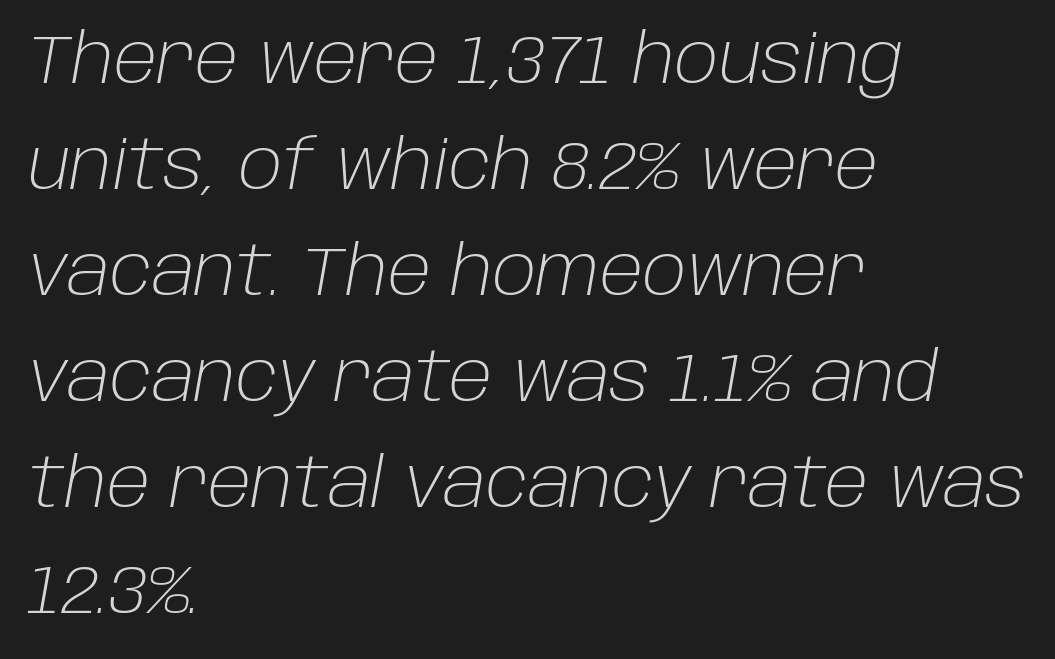
{"italic": "yes", "lean": "right", "slant_degrees": 10, "bold": "no", "weight": "light", "width": "normal", "stroke_contrast": "low", "x_height": "large", "monospaced": "no", "underline": "no", "align": "left", "line_spacing": "normal", "line_spacing_ratio": 1.56, "letter_spacing": "normal", "letter_spacing_em": 0.0, "glyph_px": 68}
